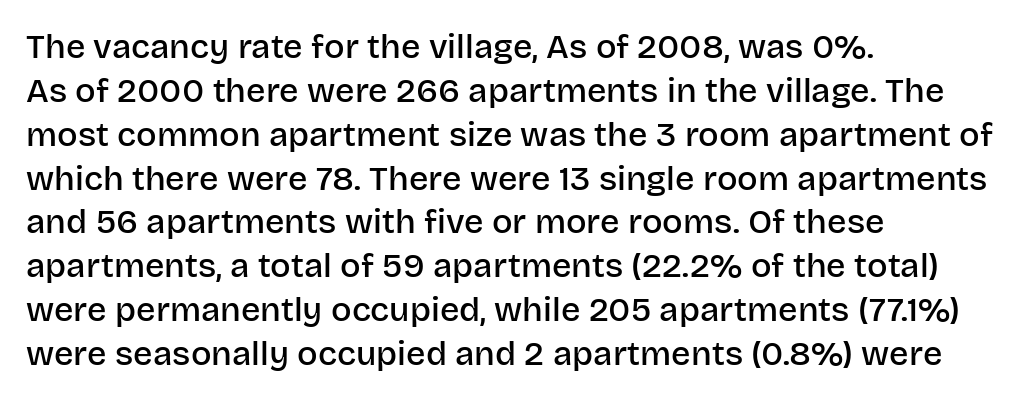
The image shows 34 px semibold sans-serif type, upright; set left-aligned, normal line spacing (1.29x), normal letter spacing, not underlined; low stroke contrast and a large x-height.
